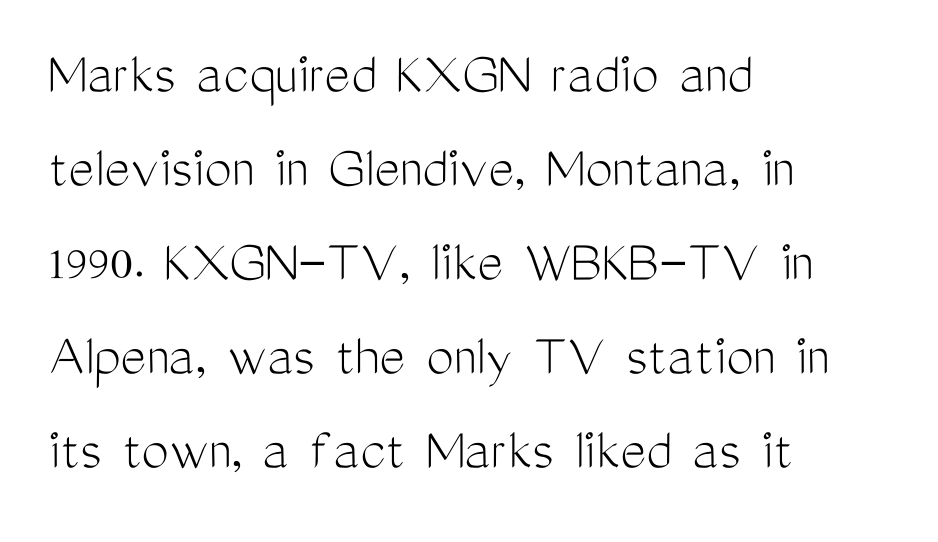
The image shows 61 px light, condensed sans-serif type, upright; set left-aligned, normal line spacing (1.54x), normal letter spacing, not underlined; medium stroke contrast and a medium x-height.
